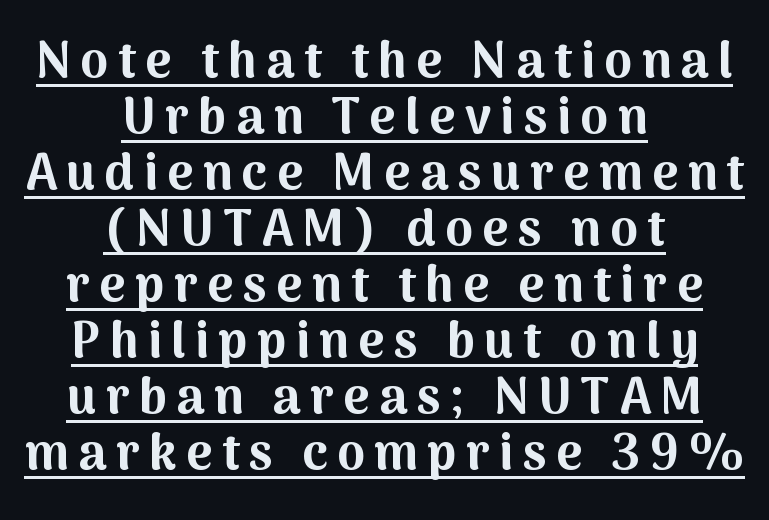
The image shows 50 px bold sans-serif type, upright; set centered, tight line spacing (1.12x), underlined; medium stroke contrast and a medium x-height.
